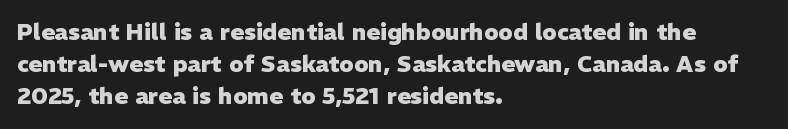
Teacher's note: observe the even left margin — that is flush-left alignment. Tracking here is standard; glyphs follow each other at the usual distance. Horizontal bands of white between lines are of average thickness. Is the type bold? Yes — the strokes are clearly thick and heavy. This is the regular roman posture of the typeface.
